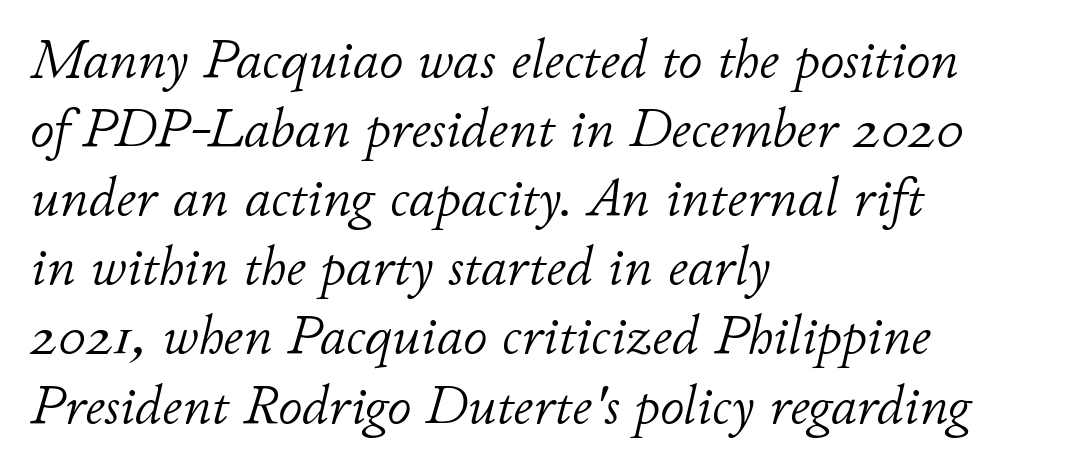
{"italic": "yes", "lean": "right", "slant_degrees": 11, "bold": "no", "weight": "light", "width": "normal", "stroke_contrast": "low", "x_height": "small", "monospaced": "no", "underline": "no", "align": "left", "line_spacing": "normal", "line_spacing_ratio": 1.28, "letter_spacing": "normal", "letter_spacing_em": 0.0, "glyph_px": 54}
